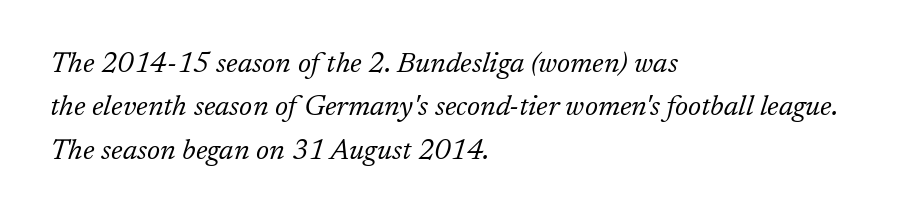
{"serif": "yes", "italic": "yes", "lean": "right", "slant_degrees": 17, "bold": "no", "weight": "light", "width": "normal", "stroke_contrast": "low", "x_height": "medium", "monospaced": "no", "underline": "no", "align": "left", "line_spacing": "normal", "line_spacing_ratio": 1.5, "letter_spacing": "normal", "letter_spacing_em": 0.0, "glyph_px": 29}
